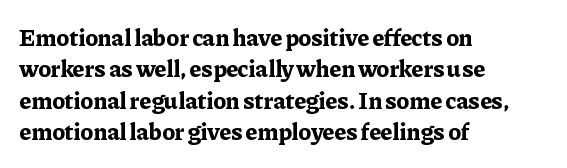
The image shows 24 px bold type, upright; set left-aligned, normal line spacing (1.31x), normal letter spacing, not underlined.
